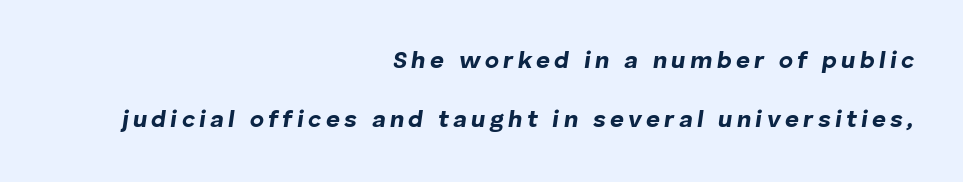
{"italic": "yes", "lean": "right", "slant_degrees": 8, "bold": "yes", "underline": "no", "align": "right", "line_spacing": "loose", "line_spacing_ratio": 2.45, "glyph_px": 24}
